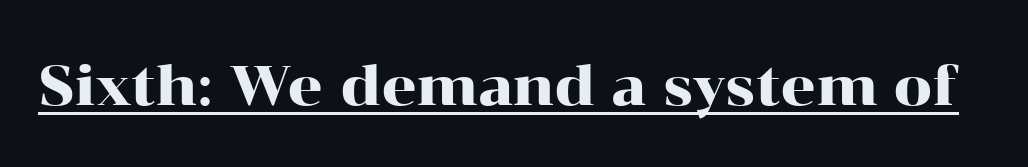
The image shows 55 px wide serif type, upright; set normal letter spacing, underlined; high stroke contrast and a medium x-height.
